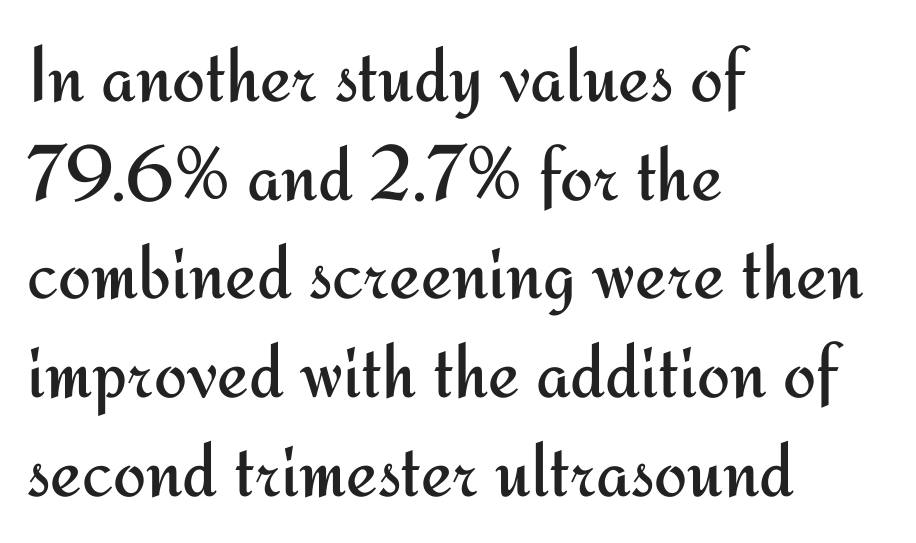
Q: Is the text bold? A: No.
Q: Is the text italic (slanted)? A: No, it is upright.
Q: Is the typeface a serif or a sans-serif typeface? A: Sans-serif.
Q: Is the text underlined? A: No.
Q: How is the paragraph aligned? A: Left-aligned.
Q: Is the spacing between letters normal or unusually wide? A: Normal.
Q: Is the spacing between lines tight, normal or loose? A: Normal.
Q: Width (condensed, normal, or wide)? A: Normal.
Q: Stroke contrast? A: Medium.
Q: x-height? A: Small.
Q: Monospaced? A: No.
